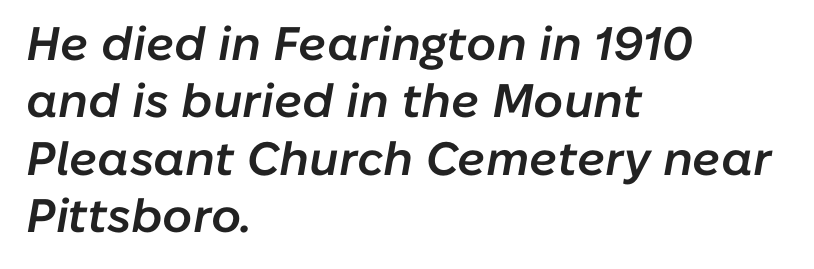
{"italic": "yes", "lean": "right", "slant_degrees": 10, "bold": "semi", "weight": "semibold", "width": "normal", "stroke_contrast": "low", "x_height": "medium", "monospaced": "no", "underline": "no", "align": "left", "line_spacing_ratio": 1.22, "letter_spacing": "normal", "letter_spacing_em": 0.0, "glyph_px": 47}
